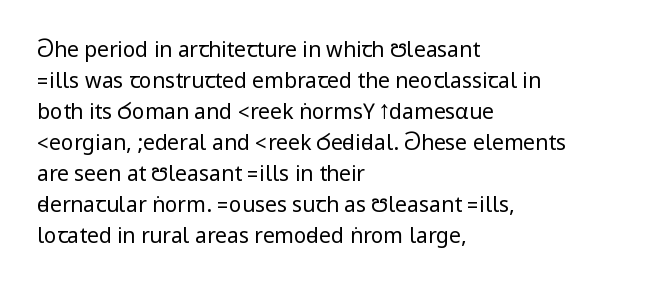
No chunkiness to these letters — they're not bold. The area under the type is left untouched. This rendering uses left alignment, leaving the right contour irregular. The font's upright variant was chosen for this text. Compared with typical body copy, the letter spacing here is the same.
